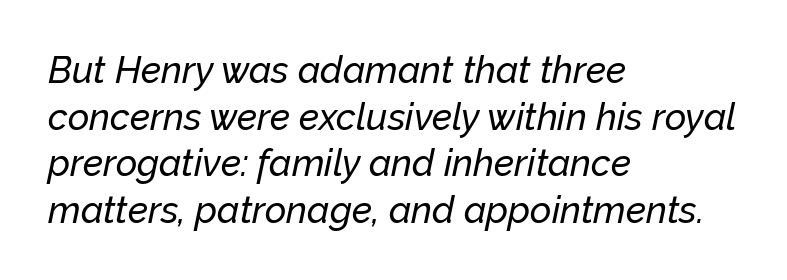
{"italic": "yes", "lean": "right", "slant_degrees": 12, "width": "normal", "stroke_contrast": "low", "x_height": "medium", "monospaced": "no", "underline": "no", "align": "left", "line_spacing": "normal", "line_spacing_ratio": 1.26, "letter_spacing": "normal", "letter_spacing_em": 0.0, "glyph_px": 37}
